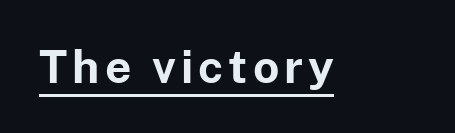
Q: Is the text bold? A: Yes.
Q: Is the text italic (slanted)? A: No, it is upright.
Q: Is the typeface a serif or a sans-serif typeface? A: Sans-serif.
Q: Is the text underlined? A: Yes.
Q: Width (condensed, normal, or wide)? A: Normal.
Q: Stroke contrast? A: Low.
Q: x-height? A: Medium.
Q: Monospaced? A: No.
